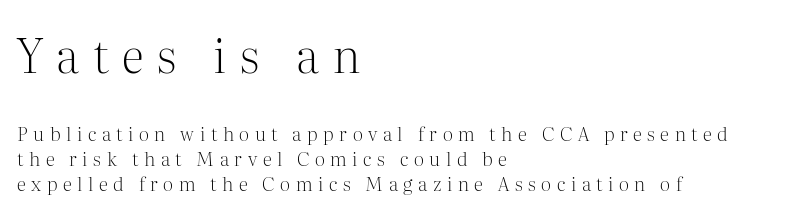
{"serif": "yes", "italic": "no", "bold": "no", "weight": "light", "width": "normal", "stroke_contrast": "medium", "x_height": "medium", "monospaced": "no", "underline": "no", "align": "left", "line_spacing": "normal", "line_spacing_ratio": 1.34, "letter_spacing": "wide", "letter_spacing_em": 0.29, "larger_block": "first", "size_ratio": 2.47, "glyph_px": 47}
